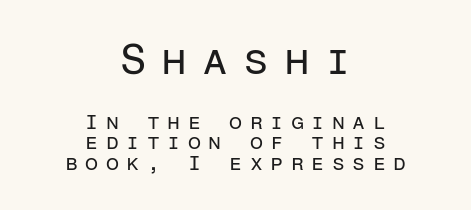
Q: Is the text bold? A: No.
Q: Is the text italic (slanted)? A: No, it is upright.
Q: Is the typeface a serif or a sans-serif typeface? A: Sans-serif.
Q: Is the text underlined? A: No.
Q: How is the paragraph aligned? A: Centered.
Q: Is the spacing between letters normal or unusually wide? A: Unusually wide.
Q: Is the spacing between lines tight, normal or loose? A: Tight.
Q: Which block of text is set in a larger size, the first (top) or the second (bottom)? A: The first (top) one.
Q: Width (condensed, normal, or wide)? A: Normal.
Q: Stroke contrast? A: Low.
Q: x-height? A: Medium.
Q: Monospaced? A: Yes.
